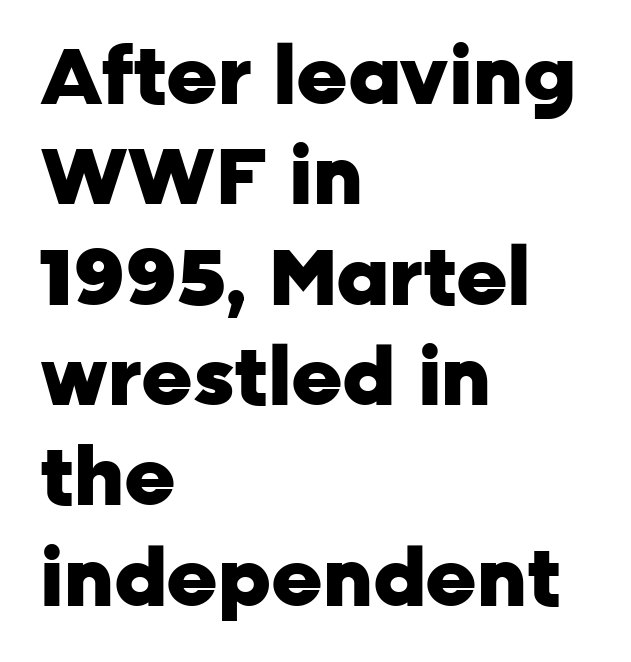
Q: Is the text bold? A: Yes.
Q: Is the text italic (slanted)? A: No, it is upright.
Q: Is the typeface a serif or a sans-serif typeface? A: Sans-serif.
Q: Is the text underlined? A: No.
Q: How is the paragraph aligned? A: Left-aligned.
Q: Is the spacing between letters normal or unusually wide? A: Normal.
Q: Is the spacing between lines tight, normal or loose? A: Normal.
Q: Width (condensed, normal, or wide)? A: Normal.
Q: Stroke contrast? A: Low.
Q: x-height? A: Medium.
Q: Monospaced? A: No.
